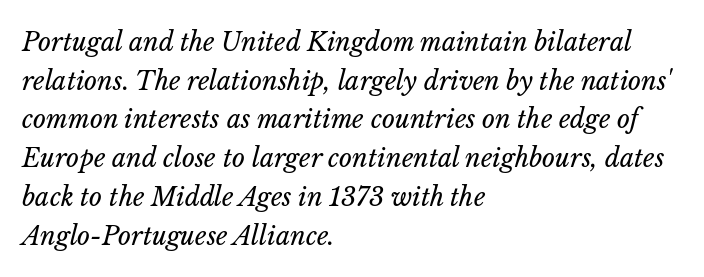
A quiet, ordinary-to-light weight characterises the typeface. One-word summary of the alignment: left. The strip under each line holds only bare page. Vertically, the passage feels balanced, rows spaced as you'd expect.
